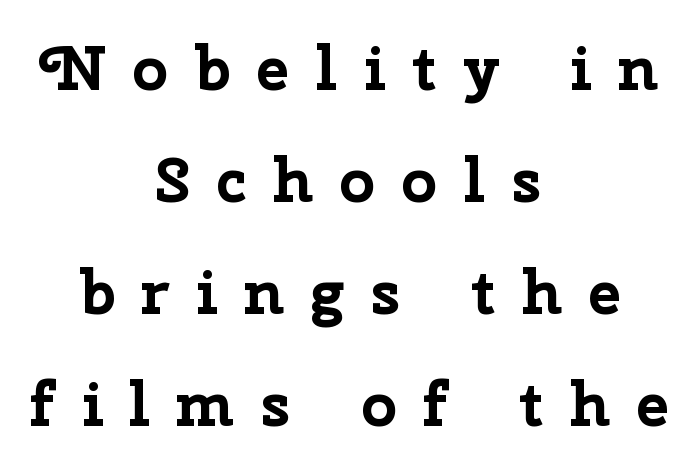
Q: Is the text bold? A: Yes.
Q: Is the text italic (slanted)? A: No, it is upright.
Q: Is the typeface a serif or a sans-serif typeface? A: Sans-serif.
Q: Is the text underlined? A: No.
Q: How is the paragraph aligned? A: Centered.
Q: Is the spacing between letters normal or unusually wide? A: Unusually wide.
Q: Width (condensed, normal, or wide)? A: Normal.
Q: Stroke contrast? A: Low.
Q: x-height? A: Medium.
Q: Monospaced? A: No.
